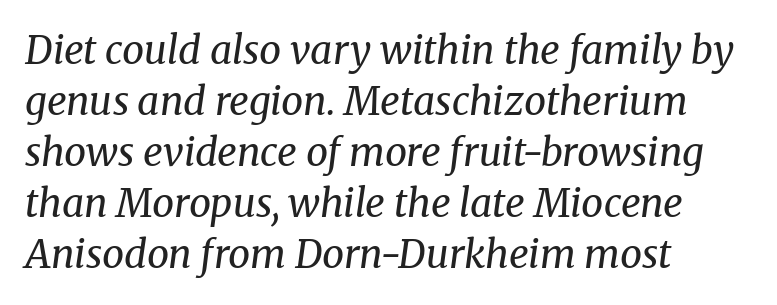
Q: Is the text bold? A: No.
Q: Is the text italic (slanted)? A: Yes, it leans right by about 8 degrees.
Q: Is the typeface a serif or a sans-serif typeface? A: Serif.
Q: Is the text underlined? A: No.
Q: How is the paragraph aligned? A: Left-aligned.
Q: Is the spacing between letters normal or unusually wide? A: Normal.
Q: Is the spacing between lines tight, normal or loose? A: Normal.
Q: Width (condensed, normal, or wide)? A: Normal.
Q: Stroke contrast? A: Medium.
Q: x-height? A: Medium.
Q: Monospaced? A: No.
